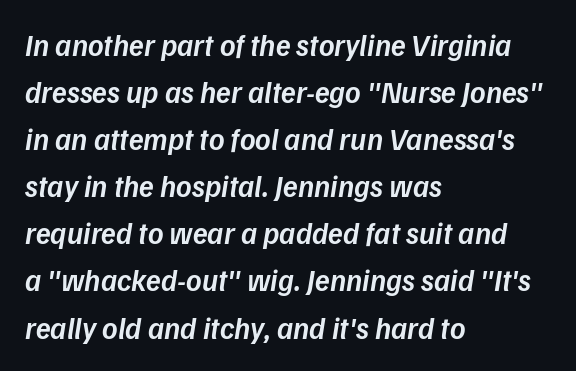
These lines are rendered in a variable-pitch font. Emphasis-style slanted type is in use. The typesetting leans somewhat heavy: a semibold. In terms of leading, this rendering sits right in the middle. Is the block centered? No — it sits flush against the left margin. Descenders are the only things crossing below the line.
